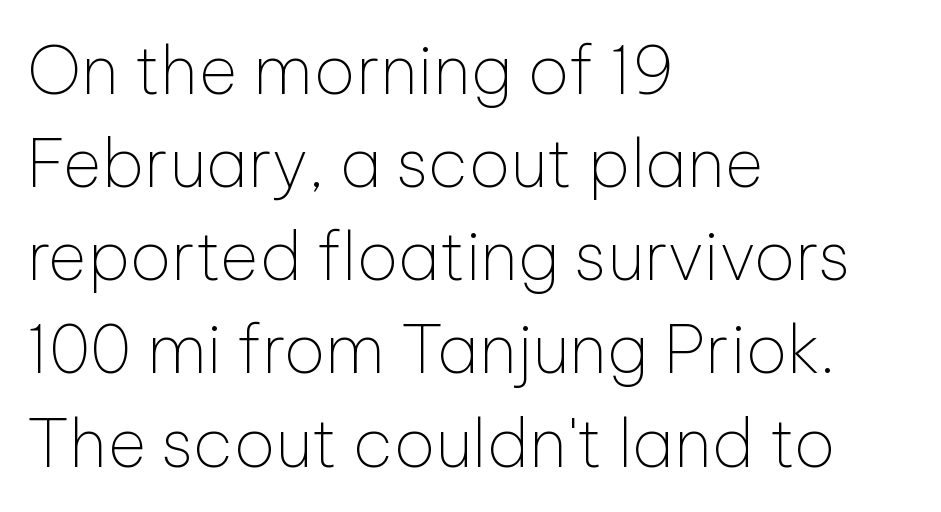
You could not count columns in this text — the font is proportionally spaced. This reads as an unemphasized weight, regular at the heaviest. A classic flush-left, rag-right setting is used for this passage. Decoration check: the copy has no underline. The rendering uses a moderate line-height, typical for paragraphs.
